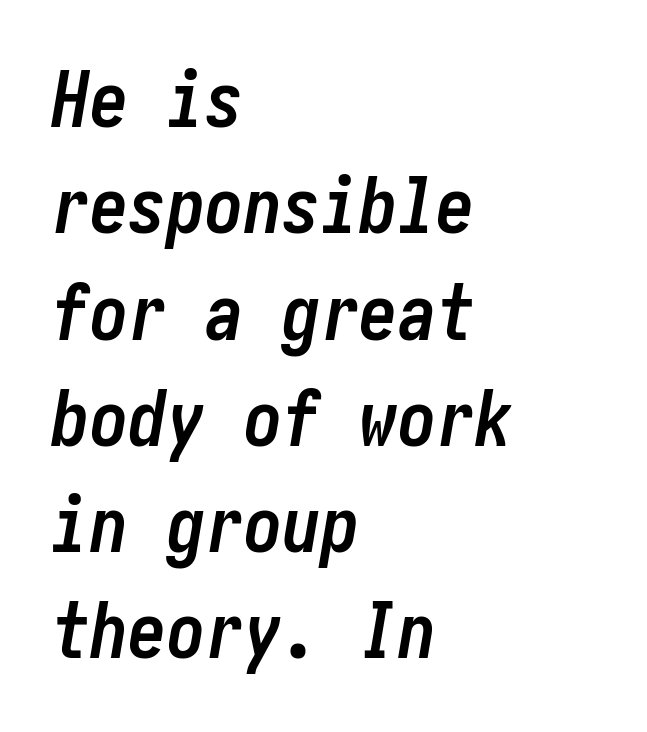
Q: Is the text bold? A: Yes.
Q: Is the text italic (slanted)? A: Yes, it leans right by about 10 degrees.
Q: Is the text underlined? A: No.
Q: How is the paragraph aligned? A: Left-aligned.
Q: Is the spacing between letters normal or unusually wide? A: Normal.
Q: Is the spacing between lines tight, normal or loose? A: Normal.
Q: Width (condensed, normal, or wide)? A: Condensed.
Q: Stroke contrast? A: Low.
Q: x-height? A: Medium.
